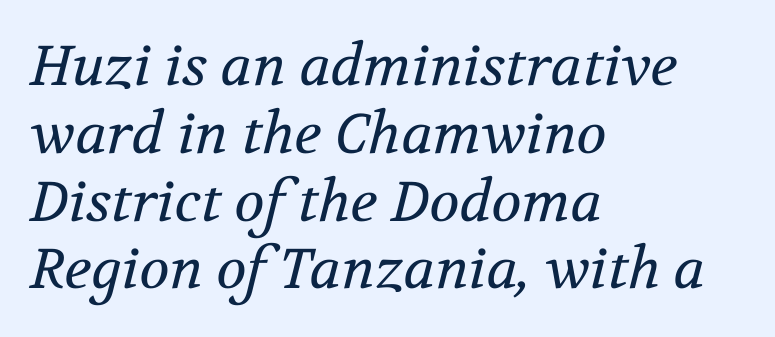
Weight: not bold — regular or lighter. Tall strokes in this sample are angled rather than plumb. A bare baseline throughout the passage. Reading down the block, your eye returns to a fixed left position each line. What kind of face is this? One with serifs. This sample has the flowing, uneven cadence of proportional lettering.
